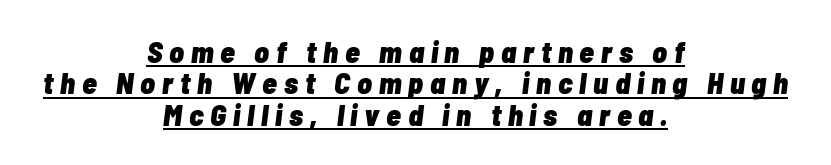
The image shows 30 px heavy, condensed type, italic (leaning right); set centered, tight line spacing (1.05x), unusually wide letter spacing (+0.23 em), underlined; low stroke contrast and a medium x-height.
